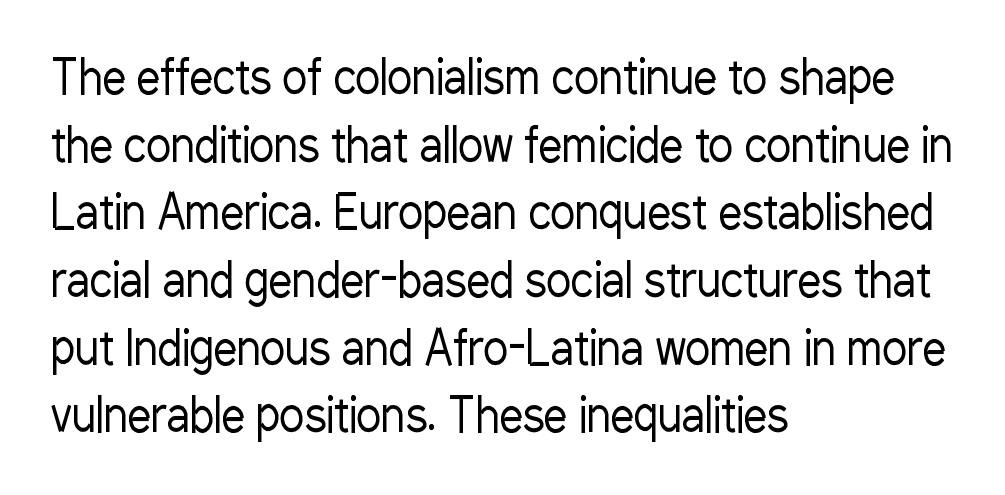
{"serif": "no", "italic": "no", "bold": "no", "weight": "regular", "width": "condensed", "stroke_contrast": "low", "x_height": "medium", "monospaced": "no", "underline": "no", "align": "left", "line_spacing": "normal", "line_spacing_ratio": 1.44, "letter_spacing": "normal", "letter_spacing_em": 0.0, "glyph_px": 47}
